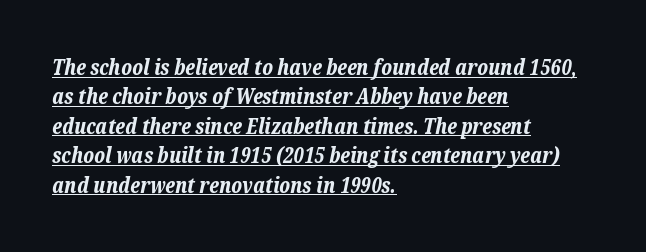
Posture: slanted. Compared with typical paragraphs, the rows here are spaced about the same. In terms of letterspacing, this is plain default setting. The letters are bold, with thick, heavy strokes. Looks like someone drew a line under every word here.
